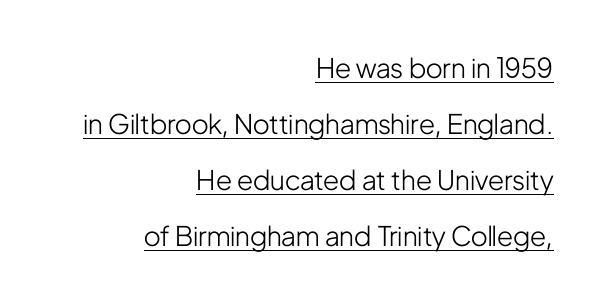
The image shows 27 px text type, upright; set right-aligned, loose line spacing (2.08x), normal letter spacing, underlined.
